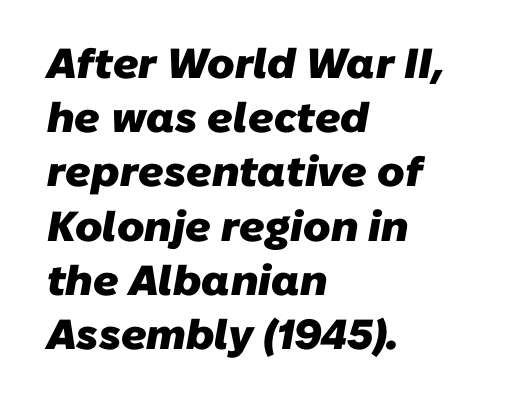
The image shows 42 px heavy sans-serif type; set left-aligned, normal line spacing (1.29x), normal letter spacing, not underlined; low stroke contrast and a medium x-height.
